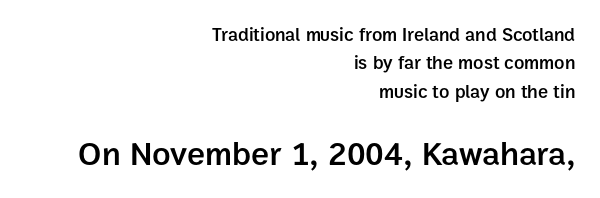
Q: Is the text bold? A: Semi-bold.
Q: Is the text italic (slanted)? A: No, it is upright.
Q: Is the typeface a serif or a sans-serif typeface? A: Sans-serif.
Q: Is the text underlined? A: No.
Q: How is the paragraph aligned? A: Right-aligned.
Q: Is the spacing between letters normal or unusually wide? A: Normal.
Q: Is the spacing between lines tight, normal or loose? A: Normal.
Q: Which block of text is set in a larger size, the first (top) or the second (bottom)? A: The second (bottom) one.
Q: Width (condensed, normal, or wide)? A: Normal.
Q: Stroke contrast? A: Low.
Q: x-height? A: Medium.
Q: Monospaced? A: No.
